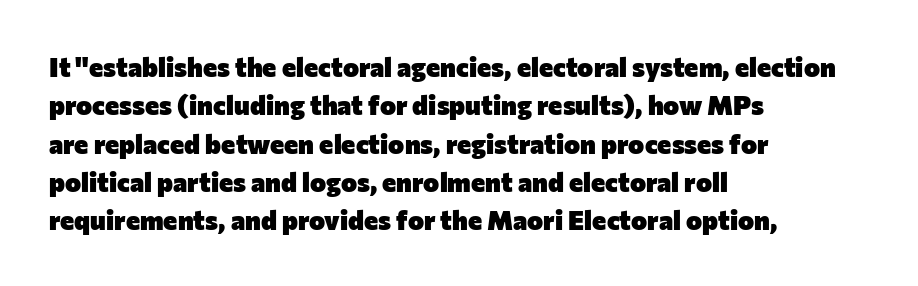
Glyph-to-glyph distance matches everyday printed text. Notice how thick the strokes are: this is what a full bold looks like. A normal amount of white space separates one row of letters from the next. Only glyphs here, with clear space below each row. Vertical strokes here are truly vertical.
